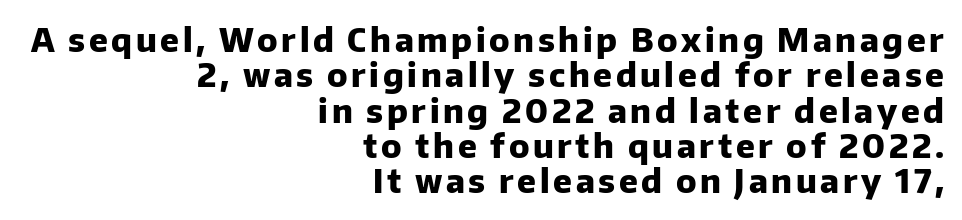
The image shows 33 px heavy sans-serif type, upright; set right-aligned, tight line spacing (1.07x), not underlined; low stroke contrast and a medium x-height.
